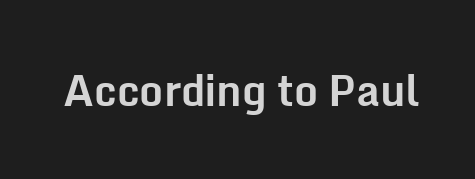
Clear beneath every line of the passage. What kind of face is this? One without serifs — a sans. Is the type bold? Yes — the strokes are clearly thick and heavy. Think of a printed novel: that variable character pitch is what you see here. The specimen reads as upright at a glance.
